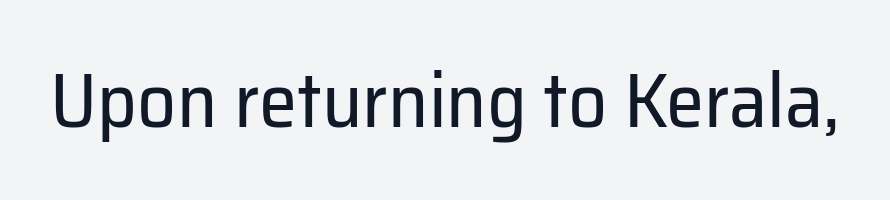
The typeface has the unassuming heft of standard copy or less. In terms of posture, this sample is upright. Students, note that the glyphs here touch the page at normal intervals. A clean baseline with only descenders dipping below it.
